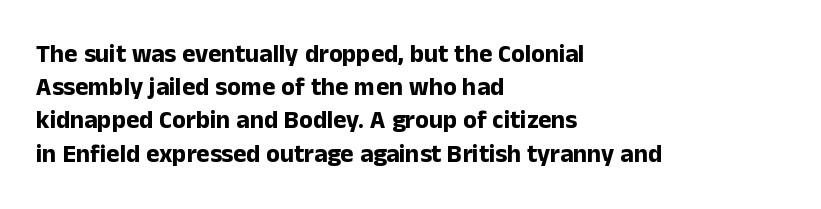
Q: Is the text bold? A: Yes.
Q: Is the text italic (slanted)? A: No, it is upright.
Q: Is the text underlined? A: No.
Q: How is the paragraph aligned? A: Left-aligned.
Q: Is the spacing between letters normal or unusually wide? A: Normal.
Q: Is the spacing between lines tight, normal or loose? A: Normal.
